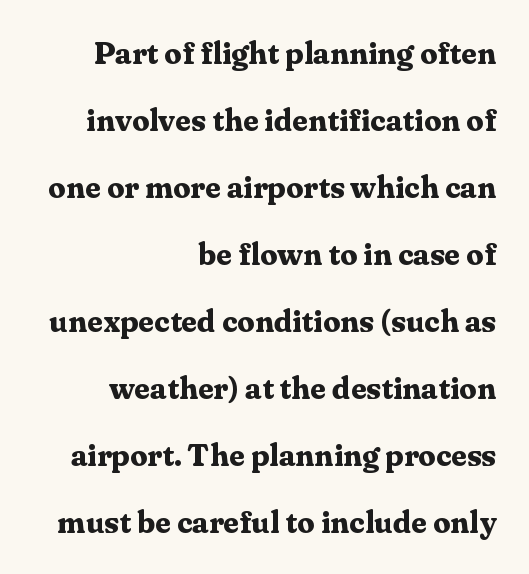
The image shows 31 px bold serif type, upright; set right-aligned, loose line spacing (2.16x), normal letter spacing, not underlined; medium stroke contrast and a medium x-height.
